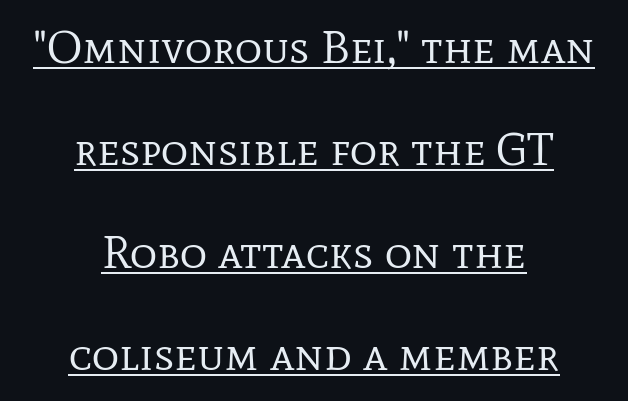
Q: Is the text bold? A: No.
Q: Is the text italic (slanted)? A: No, it is upright.
Q: Is the typeface a serif or a sans-serif typeface? A: Serif.
Q: Is the text underlined? A: Yes.
Q: How is the paragraph aligned? A: Centered.
Q: Is the spacing between letters normal or unusually wide? A: Normal.
Q: Is the spacing between lines tight, normal or loose? A: Loose.
Q: Width (condensed, normal, or wide)? A: Normal.
Q: Stroke contrast? A: Low.
Q: x-height? A: Medium.
Q: Monospaced? A: No.
